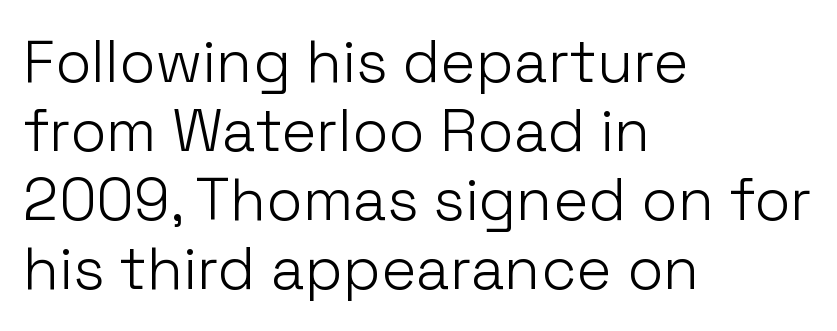
The image shows 59 px light sans-serif type, upright; set left-aligned, line spacing 1.17x, normal letter spacing, not underlined; low stroke contrast and a medium x-height.
